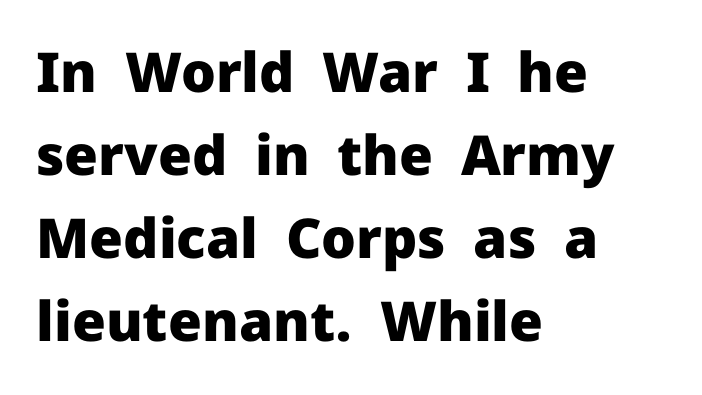
The space beneath each line is pristine and unruled. Letter spacing: default. Short and long lines alike share a common starting point at left. Compared with typical paragraphs, the rows here are spaced about the same.
